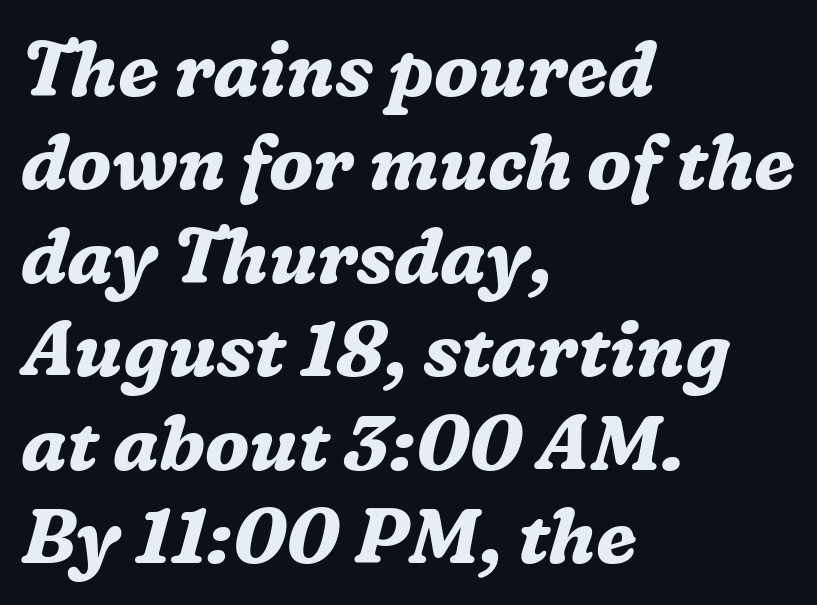
A typesetter would call this proportional, since set widths differ per character. The paragraph shown leans on its left margin. It's the slanting kind of type. The glyphs in this specimen are seriffed. Quick note: underline off.
